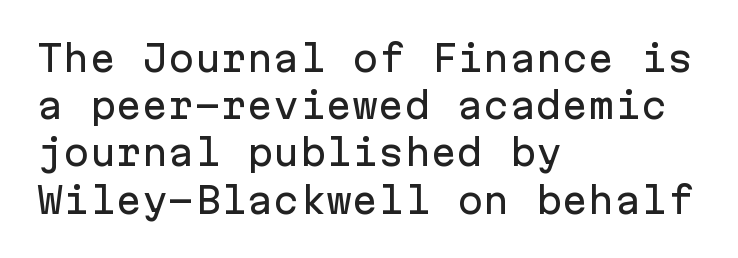
{"serif": "no", "italic": "no", "width": "normal", "stroke_contrast": "low", "x_height": "medium", "monospaced": "yes", "underline": "no", "align": "left", "line_spacing": "normal", "line_spacing_ratio": 1.35, "letter_spacing": "normal", "letter_spacing_em": 0.0, "glyph_px": 35}
